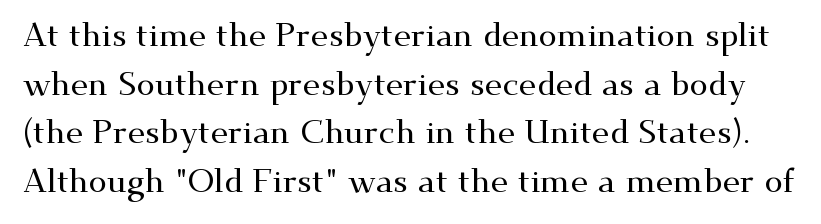
{"serif": "yes", "italic": "no", "width": "wide", "stroke_contrast": "medium", "x_height": "small", "monospaced": "no", "underline": "no", "line_spacing": "normal", "line_spacing_ratio": 1.47, "letter_spacing": "normal", "letter_spacing_em": 0.0, "glyph_px": 33}
